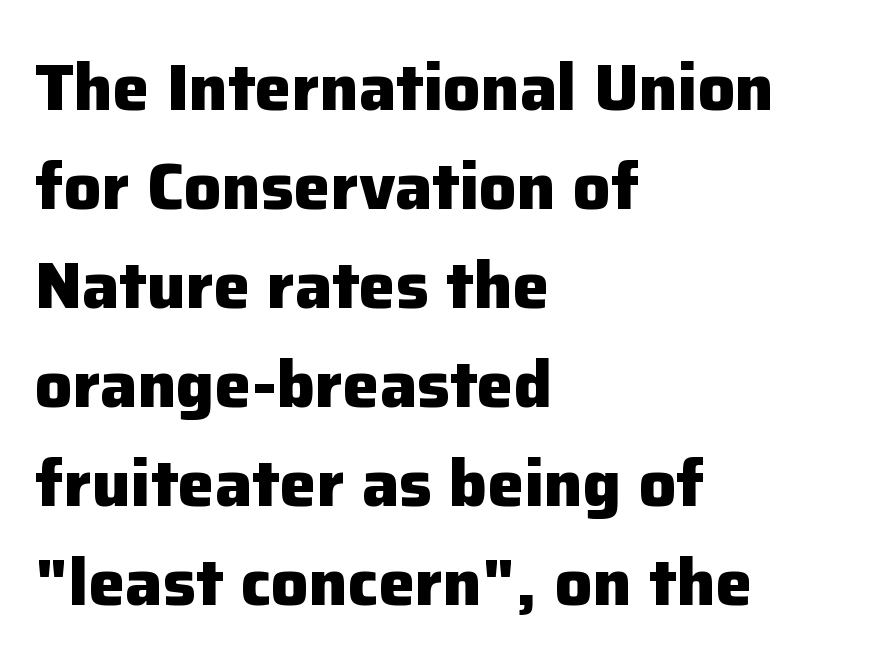
The passage shown is emphatically bold. Do the characters align in a grid? No, the font is proportional. The lettering stays uniformly vertical, giving the passage a roman look. Horizontal bands of white between lines are of average thickness.
